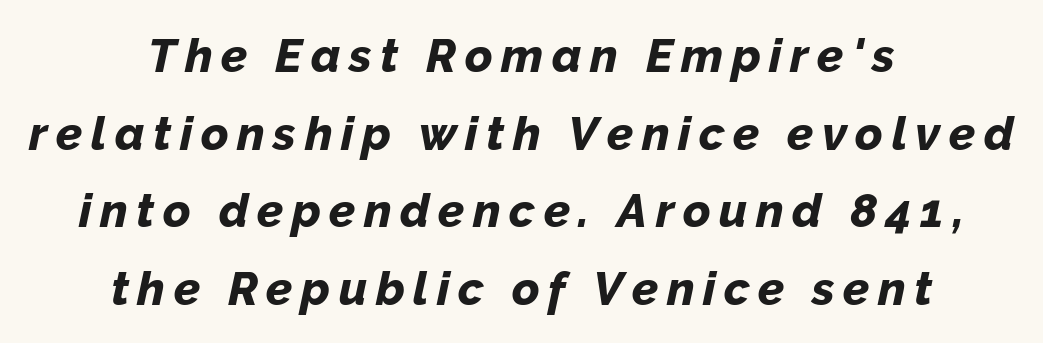
{"italic": "yes", "lean": "right", "slant_degrees": 12, "bold": "yes", "weight": "bold", "width": "normal", "stroke_contrast": "low", "x_height": "medium", "monospaced": "no", "underline": "no", "align": "center", "line_spacing": "normal", "line_spacing_ratio": 1.65, "glyph_px": 47}
